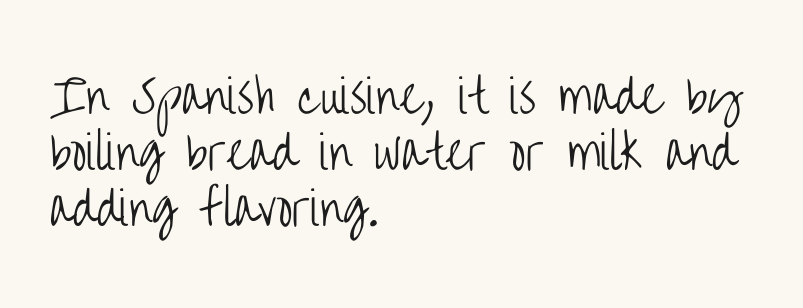
This rendering employs a face without finishing strokes, i.e., a sans-serif. Does extra space separate the letters? No, they use regular spacing. All the whitespace from short lines collects on the right. Proportional: the letters do not fall into vertical columns. Clear beneath every line of the passage.
